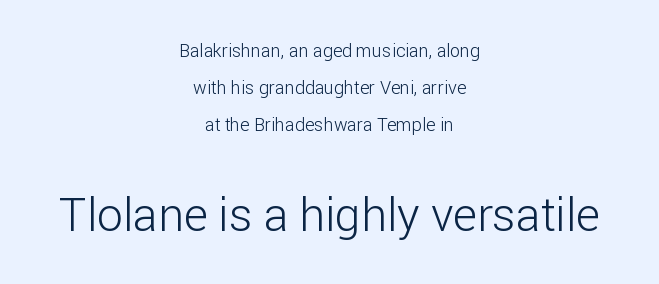
The image shows 46 px light sans-serif type, upright; set centered, loose line spacing (2.06x), normal letter spacing, not underlined; the second (bottom) block is 2.56x larger; low stroke contrast and a medium x-height.
